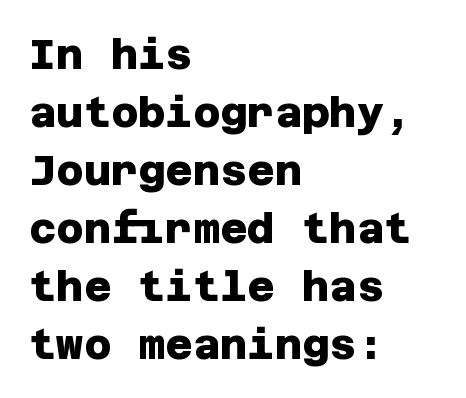
Q: Is the text bold? A: Yes.
Q: Is the typeface a serif or a sans-serif typeface? A: Sans-serif.
Q: Is the text underlined? A: No.
Q: How is the paragraph aligned? A: Left-aligned.
Q: Is the spacing between letters normal or unusually wide? A: Normal.
Q: Is the spacing between lines tight, normal or loose? A: Normal.
Q: Width (condensed, normal, or wide)? A: Normal.
Q: Stroke contrast? A: Low.
Q: x-height? A: Large.
